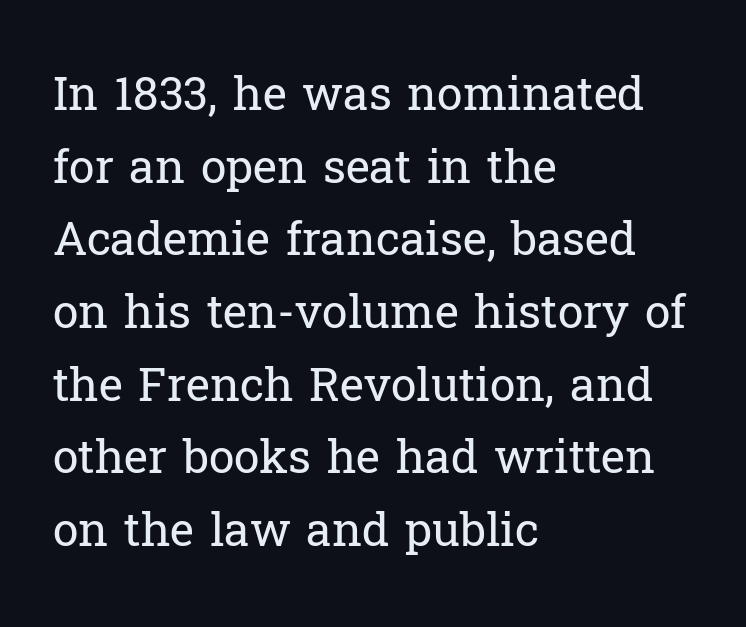
The image shows 46 px regular-weight serif type, upright; set left-aligned, normal line spacing (1.58x), normal letter spacing, not underlined; low stroke contrast and a medium x-height.
